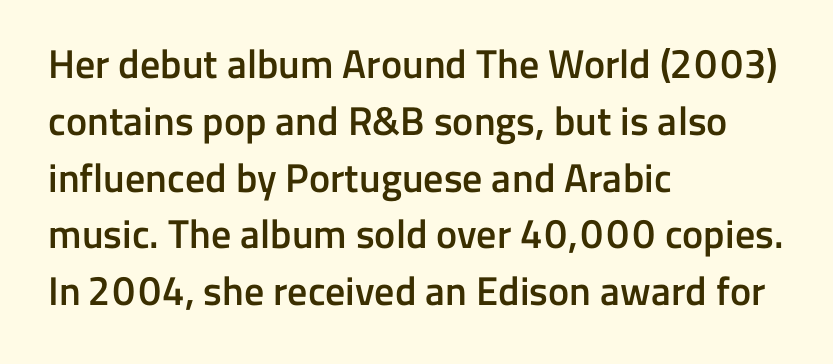
{"serif": "no", "italic": "no", "bold": "semi", "weight": "semibold", "width": "normal", "stroke_contrast": "low", "x_height": "medium", "monospaced": "no", "underline": "no", "align": "left", "line_spacing": "normal", "line_spacing_ratio": 1.42, "letter_spacing": "normal", "letter_spacing_em": 0.0, "glyph_px": 40}
